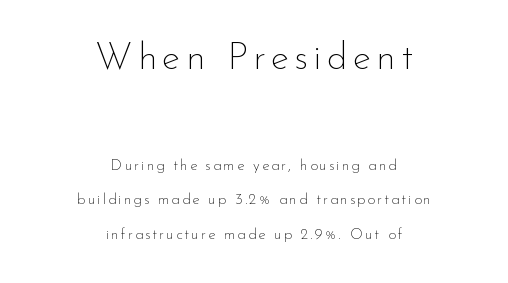
The image shows 38 px thin sans-serif type, upright; set centered, loose line spacing (2.3x), not underlined; the first (top) block is 2.53x larger; low stroke contrast and a small x-height.
